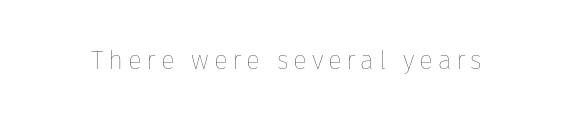
Q: Is the text bold? A: No.
Q: Is the text italic (slanted)? A: No, it is upright.
Q: Is the text underlined? A: No.
